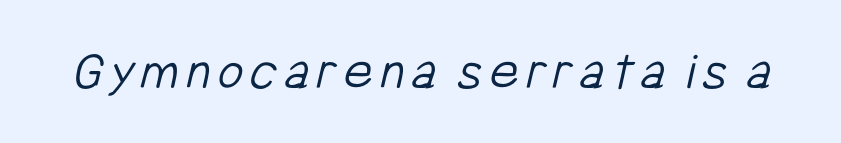
The image shows 56 px light, condensed sans-serif type; set not underlined; low stroke contrast and a medium x-height.
